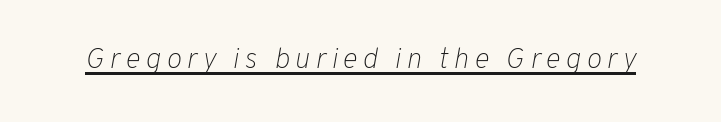
The image shows 29 px light type, italic (leaning right); set underlined; low stroke contrast and a medium x-height.
